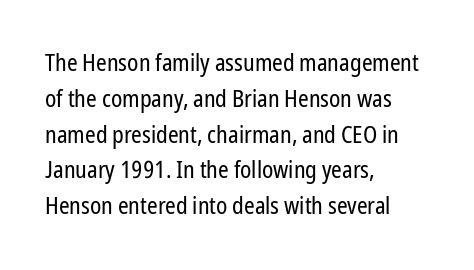
The setting favours the left margin, as ordinary paragraphs usually do. Upright lettering throughout. Letter spacing: default. No chunkiness to these letters — they're not bold.
